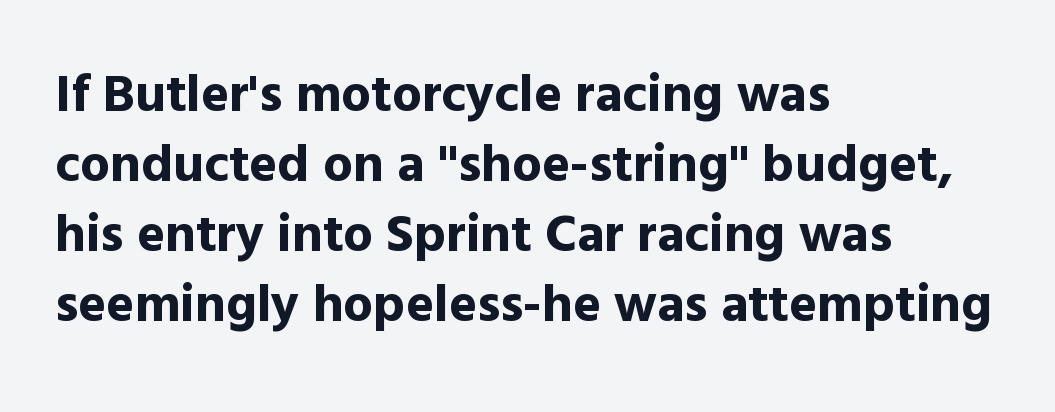
{"serif": "no", "italic": "no", "bold": "yes", "weight": "bold", "width": "normal", "x_height": "medium", "monospaced": "no", "underline": "no", "align": "left", "line_spacing": "normal", "line_spacing_ratio": 1.32, "letter_spacing": "normal", "letter_spacing_em": 0.0, "glyph_px": 53}
